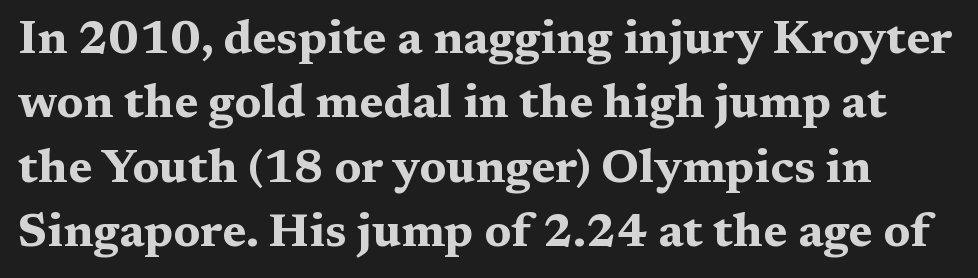
Q: Is the text bold? A: Yes.
Q: Is the text italic (slanted)? A: No, it is upright.
Q: Is the typeface a serif or a sans-serif typeface? A: Serif.
Q: Is the text underlined? A: No.
Q: Is the spacing between letters normal or unusually wide? A: Normal.
Q: Is the spacing between lines tight, normal or loose? A: Normal.
Q: Width (condensed, normal, or wide)? A: Wide.
Q: Stroke contrast? A: Medium.
Q: x-height? A: Medium.
Q: Monospaced? A: No.
